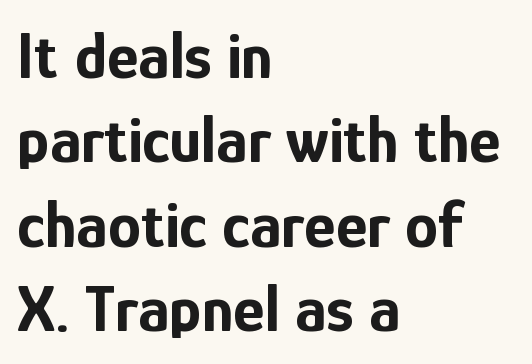
{"serif": "no", "italic": "no", "bold": "yes", "weight": "bold", "width": "condensed", "stroke_contrast": "low", "x_height": "medium", "monospaced": "no", "underline": "no", "align": "left", "line_spacing": "normal", "line_spacing_ratio": 1.26, "letter_spacing": "normal", "letter_spacing_em": 0.0, "glyph_px": 67}
